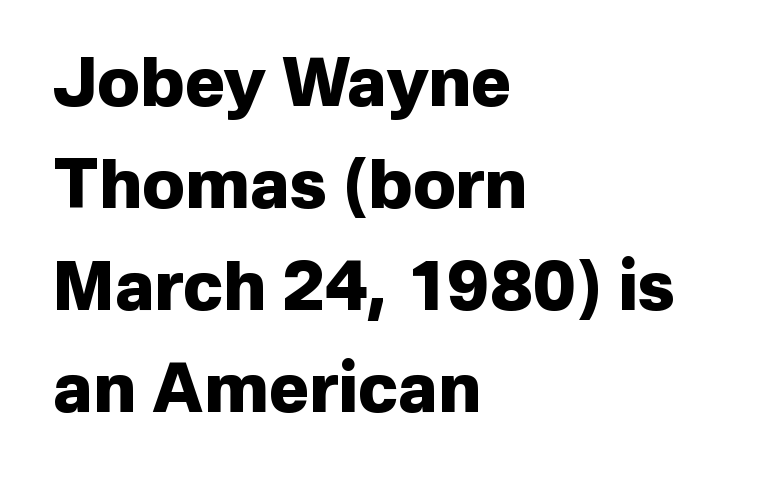
Q: Is the text bold? A: Yes.
Q: Is the text italic (slanted)? A: No, it is upright.
Q: Is the typeface a serif or a sans-serif typeface? A: Sans-serif.
Q: Is the text underlined? A: No.
Q: How is the paragraph aligned? A: Left-aligned.
Q: Is the spacing between letters normal or unusually wide? A: Normal.
Q: Is the spacing between lines tight, normal or loose? A: Normal.
Q: Width (condensed, normal, or wide)? A: Normal.
Q: Stroke contrast? A: Low.
Q: x-height? A: Medium.
Q: Monospaced? A: No.
